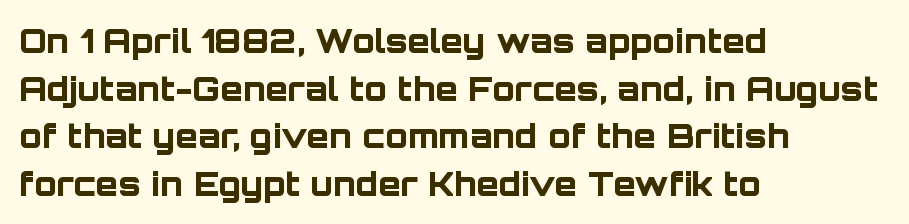
Q: Is the text bold? A: Yes.
Q: Is the text italic (slanted)? A: No, it is upright.
Q: Is the typeface a serif or a sans-serif typeface? A: Sans-serif.
Q: Is the text underlined? A: No.
Q: How is the paragraph aligned? A: Left-aligned.
Q: Is the spacing between letters normal or unusually wide? A: Normal.
Q: Is the spacing between lines tight, normal or loose? A: Normal.
Q: Width (condensed, normal, or wide)? A: Normal.
Q: Stroke contrast? A: Low.
Q: x-height? A: Large.
Q: Monospaced? A: No.
